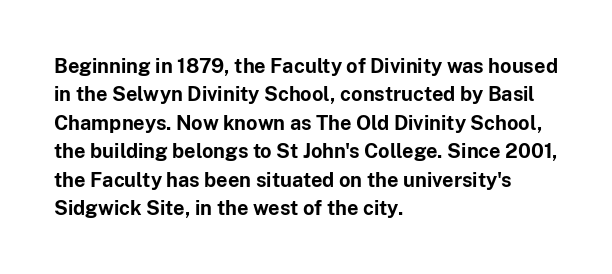
{"italic": "no", "bold": "yes", "underline": "no", "align": "left", "line_spacing": "normal", "line_spacing_ratio": 1.42, "letter_spacing": "normal", "letter_spacing_em": 0.0, "glyph_px": 20}
